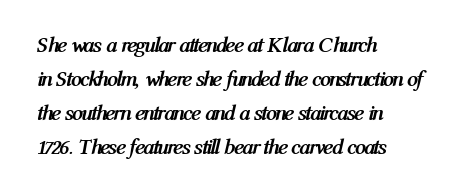
{"italic": "yes", "lean": "right", "slant_degrees": 12, "bold": "yes", "underline": "no", "align": "left", "line_spacing": "normal", "line_spacing_ratio": 1.55, "letter_spacing": "normal", "letter_spacing_em": 0.0, "glyph_px": 22}
